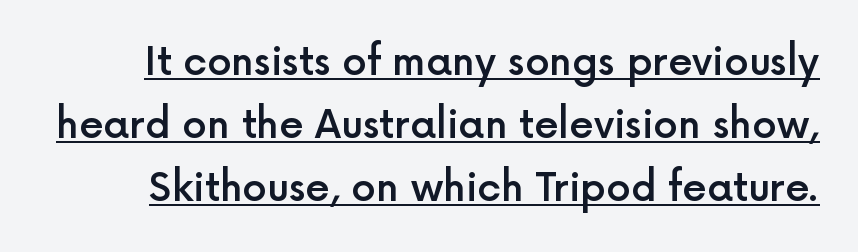
Q: Is the text bold? A: Semi-bold.
Q: Is the text italic (slanted)? A: No, it is upright.
Q: Is the typeface a serif or a sans-serif typeface? A: Sans-serif.
Q: Is the text underlined? A: Yes.
Q: Is the spacing between letters normal or unusually wide? A: Normal.
Q: Is the spacing between lines tight, normal or loose? A: Normal.
Q: Width (condensed, normal, or wide)? A: Normal.
Q: x-height? A: Medium.
Q: Monospaced? A: No.
